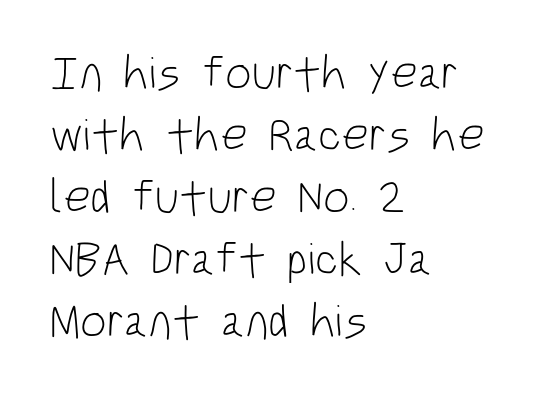
{"serif": "no", "italic": "no", "bold": "no", "weight": "light", "width": "condensed", "stroke_contrast": "low", "x_height": "large", "monospaced": "no", "underline": "no", "align": "left", "line_spacing": "normal", "line_spacing_ratio": 1.32, "letter_spacing": "normal", "letter_spacing_em": 0.0, "glyph_px": 47}
